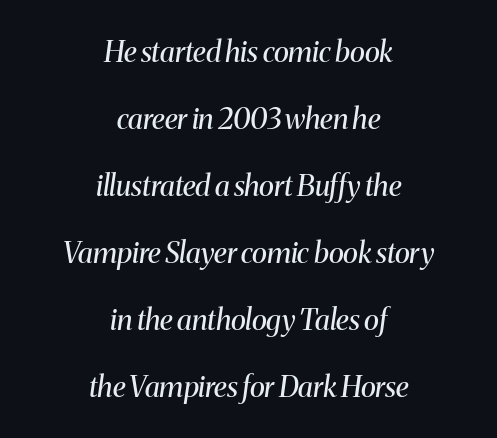
The face used here has a pronounced slope to its letters. Loosely led — the rows are spread out. On a weight scale, this lands at 450 or below. Letter spacing: default. Check where the strokes stop: tiny serifs finish them off.
